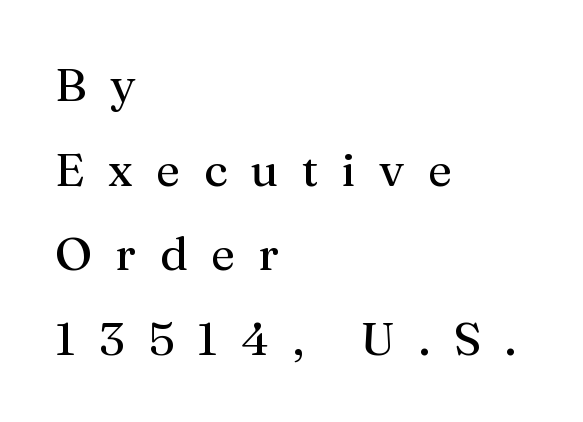
These lines are set flush left with a ragged right edge. Font category for this specimen: serif. Does the lettering tilt? It doesn't — this is upright. Each word looks stretched out because of the extra space between its letters. The letters advance in unequal steps, a hallmark of proportional type. Weight class: somewhere from thin through regular.
